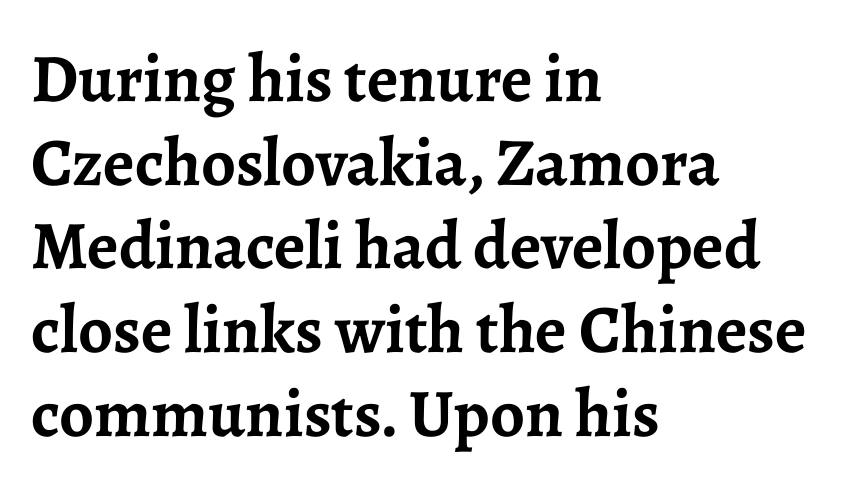
The face used here is proportionally spaced, like ordinary book or web type. Clear beneath every line of the passage. In terms of posture, this sample is upright. Line starts are locked; line ends wander. The face used here has the dense, thick strokes of a bold. Students, note that the glyphs here touch the page at normal intervals.
